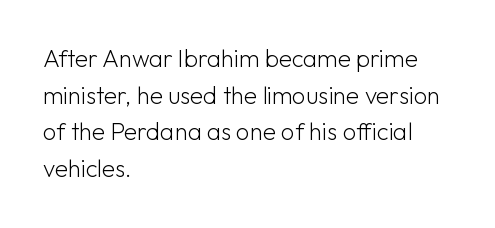
Q: Is the text bold? A: No.
Q: Is the text italic (slanted)? A: No, it is upright.
Q: Is the text underlined? A: No.
Q: How is the paragraph aligned? A: Left-aligned.
Q: Is the spacing between letters normal or unusually wide? A: Normal.
Q: Is the spacing between lines tight, normal or loose? A: Normal.
